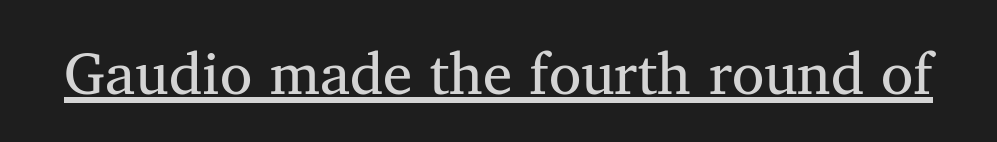
Q: Is the text bold? A: No.
Q: Is the text italic (slanted)? A: No, it is upright.
Q: Is the typeface a serif or a sans-serif typeface? A: Serif.
Q: Is the text underlined? A: Yes.
Q: Is the spacing between letters normal or unusually wide? A: Normal.
Q: Width (condensed, normal, or wide)? A: Normal.
Q: Stroke contrast? A: Medium.
Q: x-height? A: Medium.
Q: Monospaced? A: No.
